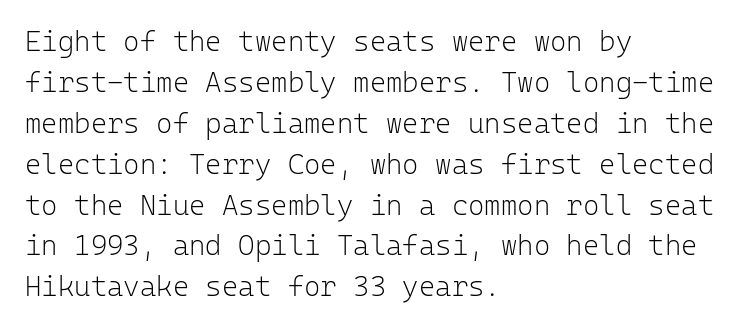
The image shows 28 px light sans-serif type, upright, monospaced; set left-aligned, normal line spacing (1.46x), normal letter spacing, not underlined; low stroke contrast and a medium x-height.
